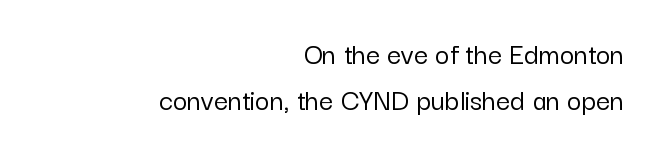
The image shows 31 px sans-serif type, upright; set right-aligned, normal line spacing (1.47x), normal letter spacing, not underlined; low stroke contrast and a medium x-height.
